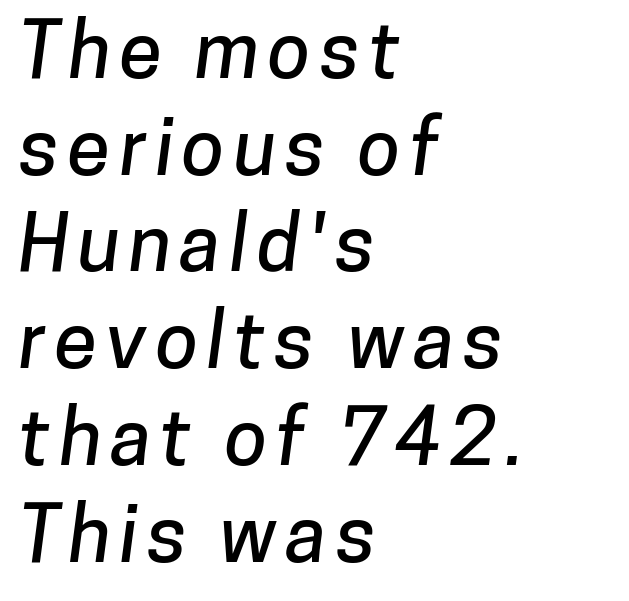
{"serif": "no", "width": "normal", "stroke_contrast": "low", "x_height": "medium", "monospaced": "no", "underline": "no", "align": "left", "line_spacing_ratio": 1.24, "glyph_px": 78}
